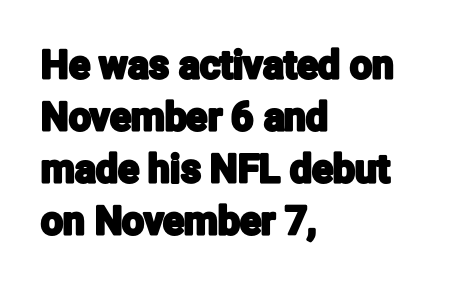
The line-height multiplier appears to be the usual default. Notice how the passage keeps a crisp vertical edge on the left only. Descenders are the only things crossing below the line. Italic: no, the glyphs are upright roman. Looks like regular typesetting: each glyph gets only the width it needs. Are there feet on the stems? There aren't — it's a sans.
